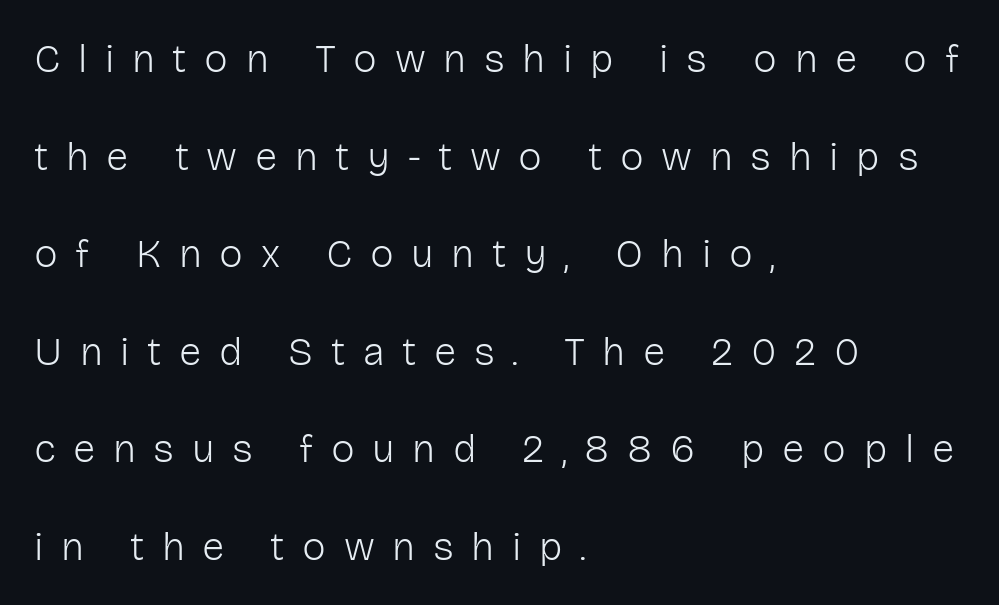
The image shows 40 px light sans-serif type, upright; set left-aligned, loose line spacing (2.44x), unusually wide letter spacing (+0.44 em), not underlined; low stroke contrast and a medium x-height.
